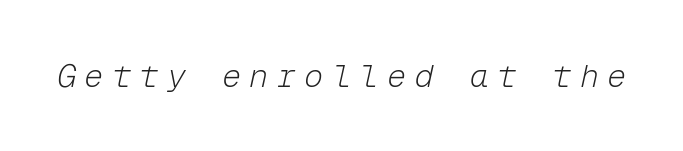
The image shows 32 px light type, italic (leaning right), monospaced; set unusually wide letter spacing (+0.26 em), not underlined; low stroke contrast and a medium x-height.
